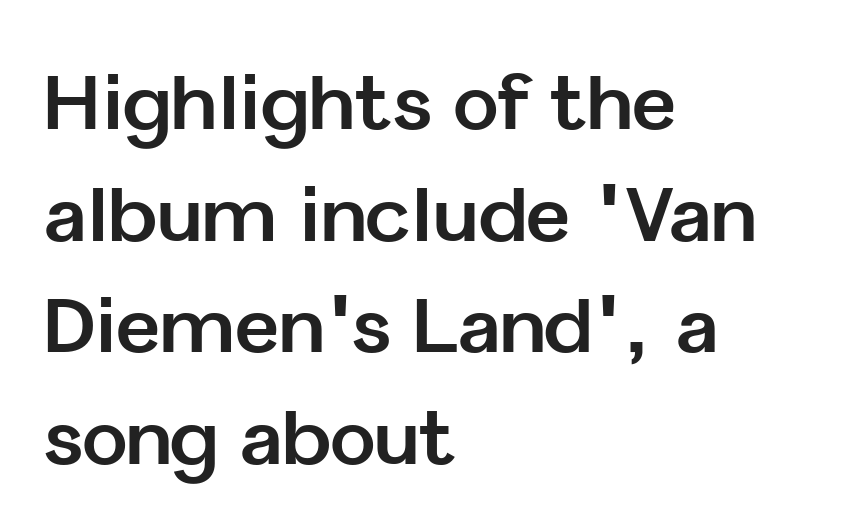
The image shows 76 px bold sans-serif type, upright; set left-aligned, normal line spacing (1.47x), normal letter spacing, not underlined; low stroke contrast and a medium x-height.
